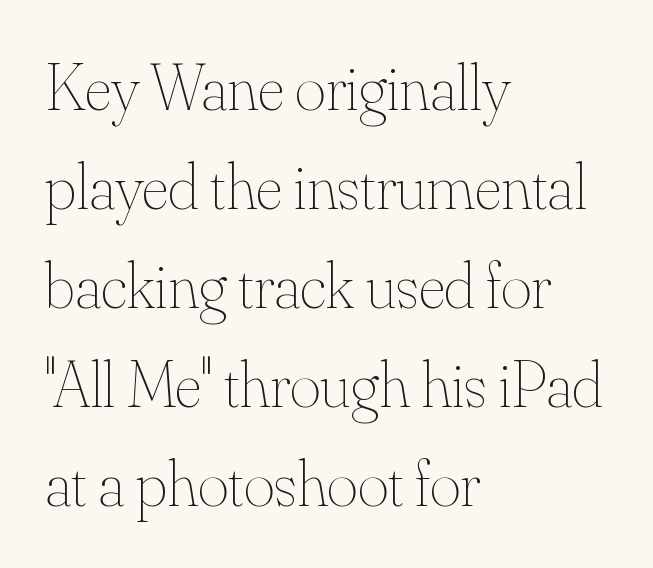
The image shows 66 px thin type, upright; set left-aligned, normal line spacing (1.5x), normal letter spacing, not underlined; medium stroke contrast and a small x-height.
